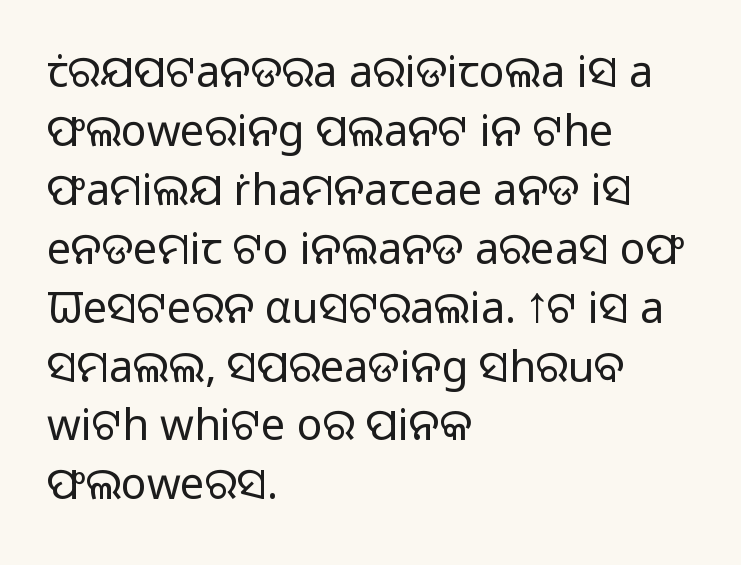
Q: Is the text bold? A: No.
Q: Is the text italic (slanted)? A: No, it is upright.
Q: Is the typeface a serif or a sans-serif typeface? A: Sans-serif.
Q: Is the text underlined? A: No.
Q: How is the paragraph aligned? A: Left-aligned.
Q: Is the spacing between letters normal or unusually wide? A: Normal.
Q: Is the spacing between lines tight, normal or loose? A: Normal.
Q: Width (condensed, normal, or wide)? A: Normal.
Q: Stroke contrast? A: Low.
Q: x-height? A: Medium.
Q: Monospaced? A: No.
